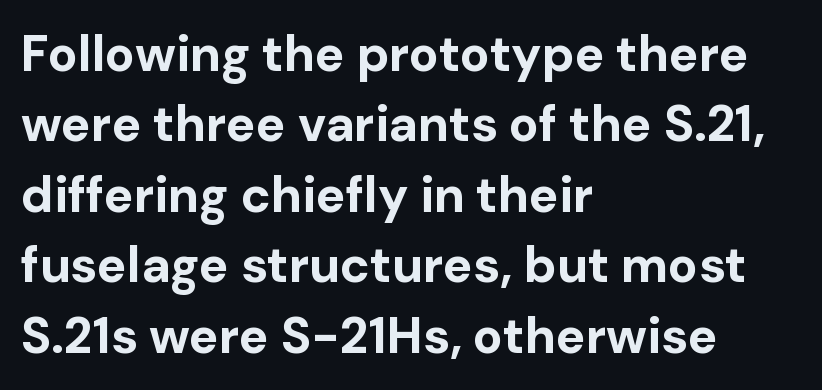
Q: Is the text bold? A: Yes.
Q: Is the text italic (slanted)? A: No, it is upright.
Q: Is the typeface a serif or a sans-serif typeface? A: Sans-serif.
Q: Is the text underlined? A: No.
Q: How is the paragraph aligned? A: Left-aligned.
Q: Is the spacing between letters normal or unusually wide? A: Normal.
Q: Is the spacing between lines tight, normal or loose? A: Normal.
Q: Width (condensed, normal, or wide)? A: Normal.
Q: Stroke contrast? A: Low.
Q: x-height? A: Medium.
Q: Monospaced? A: No.
